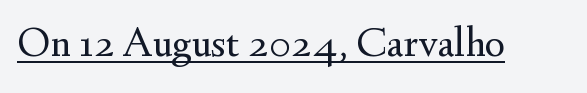
The image shows 43 px regular-weight serif type, upright; set normal letter spacing, underlined; medium stroke contrast and a small x-height.
